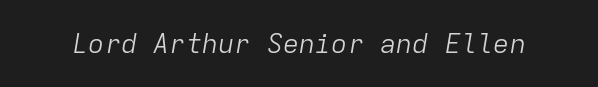
Q: Is the text bold? A: No.
Q: Is the text italic (slanted)? A: Yes, it leans right by about 9 degrees.
Q: Is the text underlined? A: No.
Q: Is the spacing between letters normal or unusually wide? A: Normal.
